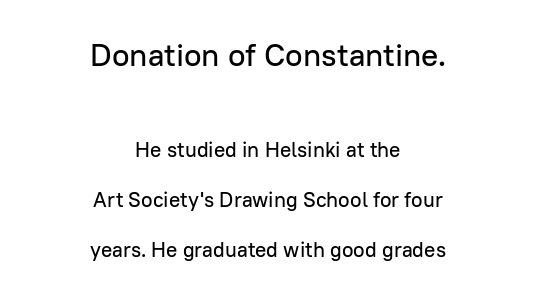
{"serif": "no", "italic": "no", "width": "normal", "stroke_contrast": "low", "x_height": "medium", "monospaced": "no", "underline": "no", "align": "center", "line_spacing": "loose", "line_spacing_ratio": 2.39, "letter_spacing": "normal", "letter_spacing_em": 0.0, "larger_block": "first", "size_ratio": 1.52, "glyph_px": 32}
